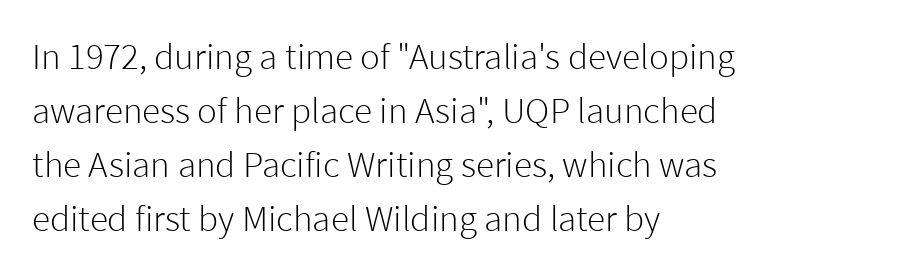
The image shows 37 px light sans-serif type, upright; set left-aligned, normal line spacing (1.46x), normal letter spacing, not underlined; low stroke contrast and a medium x-height.
